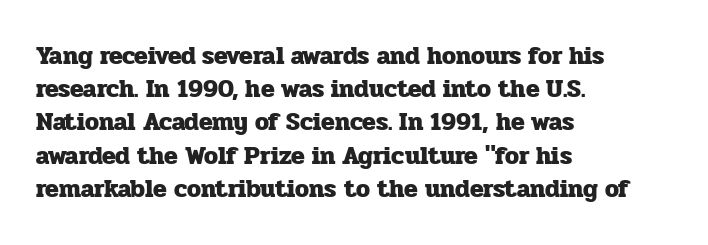
The image shows 25 px bold type, upright; set left-aligned, normal line spacing (1.33x), normal letter spacing, not underlined.
